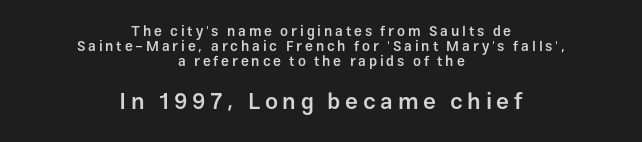
Set as a demibold, roughly 600 on the weight scale. Students, observe: this is what under-led, compact text looks like. Descenders hang freely into open space. Every character sits straight up, as roman type does.
